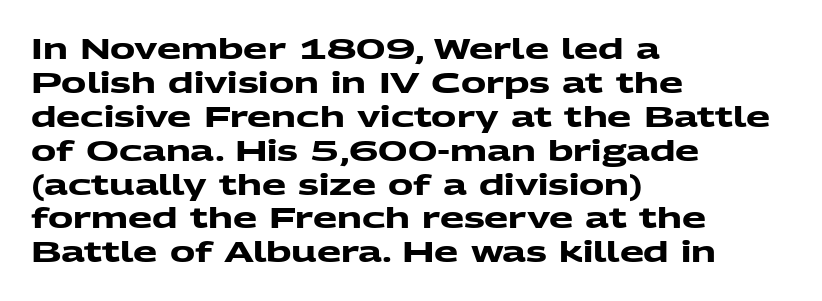
Q: Is the text bold? A: Yes.
Q: Is the typeface a serif or a sans-serif typeface? A: Sans-serif.
Q: Is the text underlined? A: No.
Q: How is the paragraph aligned? A: Left-aligned.
Q: Is the spacing between letters normal or unusually wide? A: Normal.
Q: Width (condensed, normal, or wide)? A: Wide.
Q: Stroke contrast? A: Medium.
Q: x-height? A: Medium.
Q: Monospaced? A: No.
